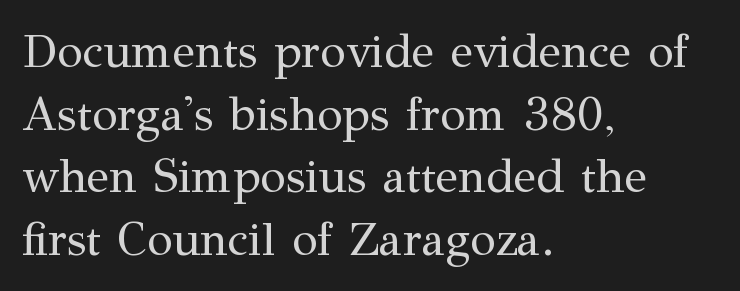
{"serif": "yes", "italic": "no", "bold": "no", "weight": "regular", "width": "normal", "stroke_contrast": "medium", "x_height": "medium", "monospaced": "no", "underline": "no", "align": "left", "line_spacing": "normal", "line_spacing_ratio": 1.33, "letter_spacing": "normal", "letter_spacing_em": 0.0, "glyph_px": 47}
